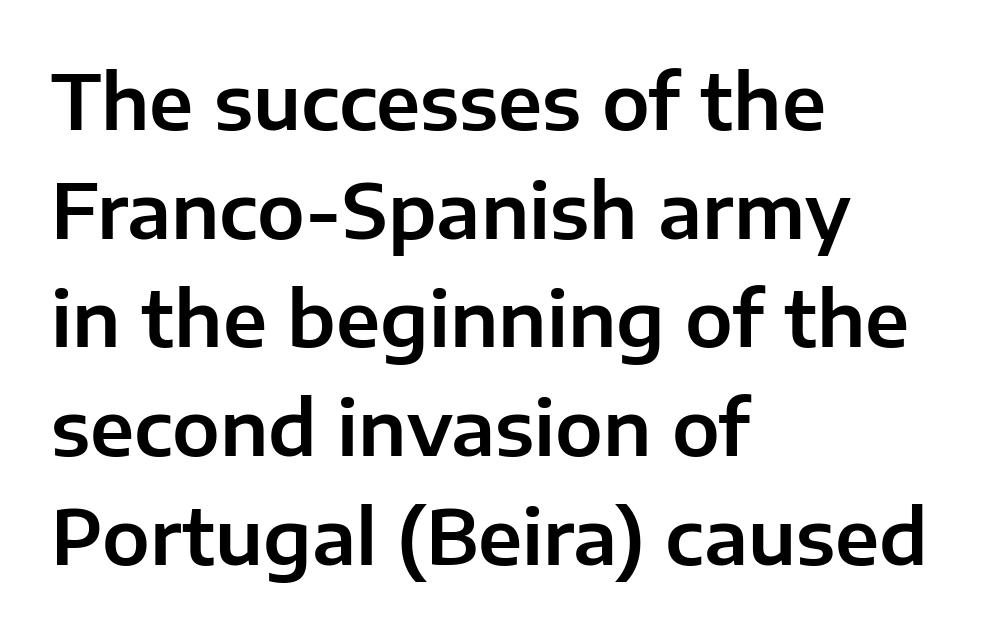
Q: Is the text italic (slanted)? A: No, it is upright.
Q: Is the typeface a serif or a sans-serif typeface? A: Sans-serif.
Q: Is the text underlined? A: No.
Q: How is the paragraph aligned? A: Left-aligned.
Q: Is the spacing between letters normal or unusually wide? A: Normal.
Q: Is the spacing between lines tight, normal or loose? A: Normal.
Q: Width (condensed, normal, or wide)? A: Normal.
Q: Stroke contrast? A: Low.
Q: x-height? A: Medium.
Q: Monospaced? A: No.
